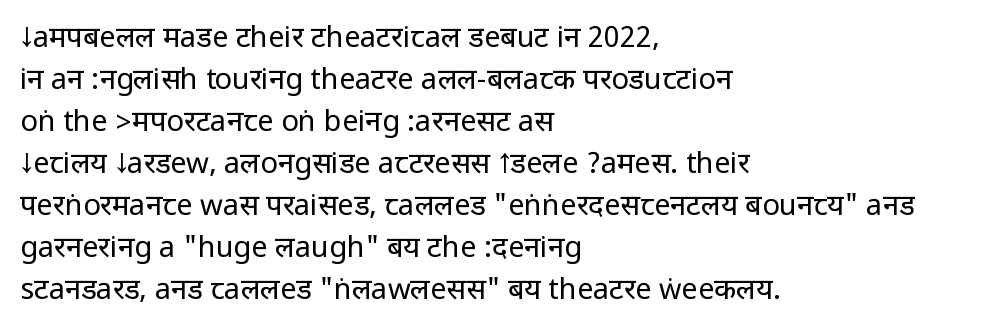
The typesetting does not lean heavy: it is not bold. Honestly, there is no underline to notice here at all. Compared with typical body copy, the letter spacing here is the same. Quick note: interline space is typical. A typesetter would mark this as roman, not italic. The typesetter chose a ragged-right arrangement here.
